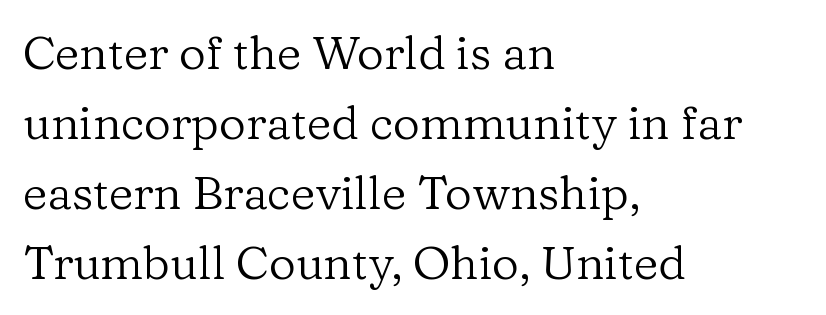
The image shows 47 px regular-weight serif type, upright; set left-aligned, normal line spacing (1.49x), normal letter spacing, not underlined; low stroke contrast and a medium x-height.
